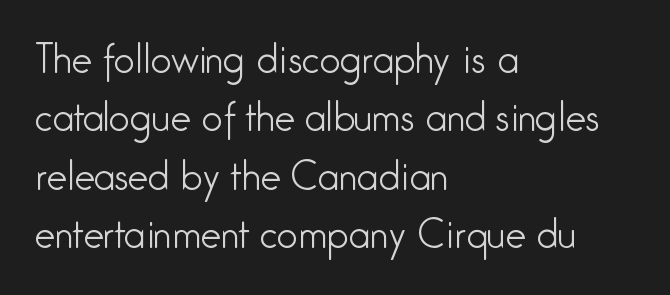
{"serif": "no", "italic": "no", "bold": "no", "weight": "light", "width": "condensed", "stroke_contrast": "low", "x_height": "medium", "monospaced": "no", "underline": "no", "align": "left", "line_spacing": "normal", "line_spacing_ratio": 1.58, "letter_spacing": "normal", "letter_spacing_em": 0.0, "glyph_px": 37}
